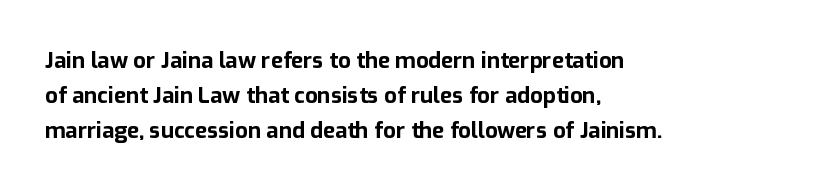
Horizontal bands of white between lines are of average thickness. The rendering keeps characters at their native spacing. Line beginnings align vertically; line endings do not. The font is running at its bold setting. No italicization has been applied; the sample stays upright.
